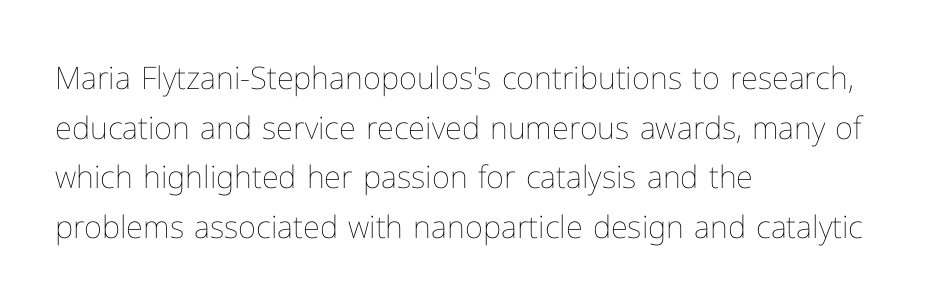
A typesetter would call this zero additional tracking. Quick note: interline space is typical. The space directly below the letters is spotless. Notice how the passage keeps a crisp vertical edge on the left only.
